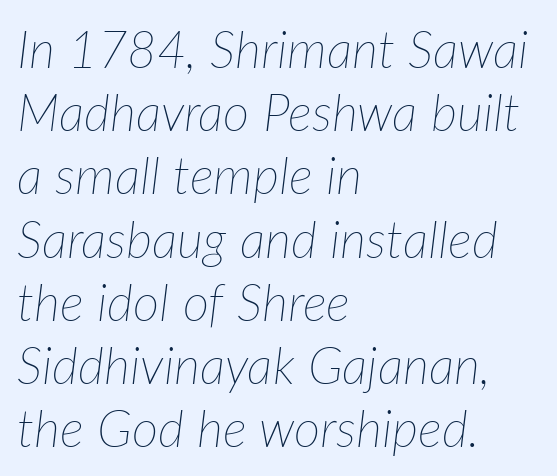
The image shows 51 px thin type, italic (leaning right); set left-aligned, line spacing 1.24x, normal letter spacing, not underlined; low stroke contrast and a medium x-height.
